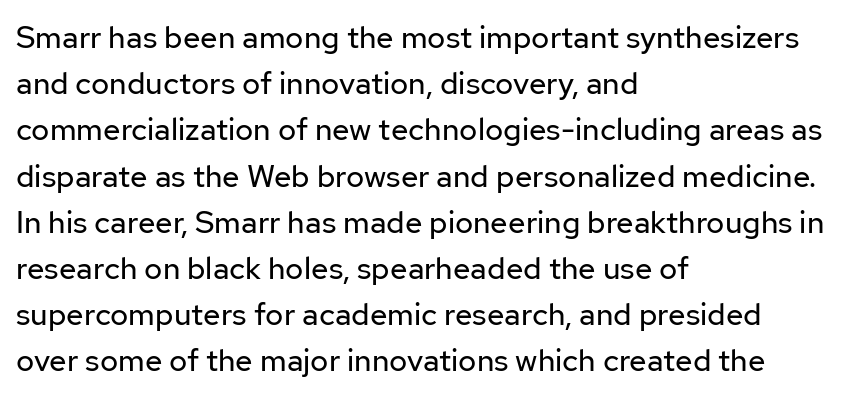
{"serif": "no", "italic": "no", "bold": "no", "weight": "regular", "width": "normal", "stroke_contrast": "low", "x_height": "medium", "monospaced": "no", "underline": "no", "align": "left", "line_spacing": "normal", "line_spacing_ratio": 1.49, "letter_spacing": "normal", "letter_spacing_em": 0.0, "glyph_px": 31}
